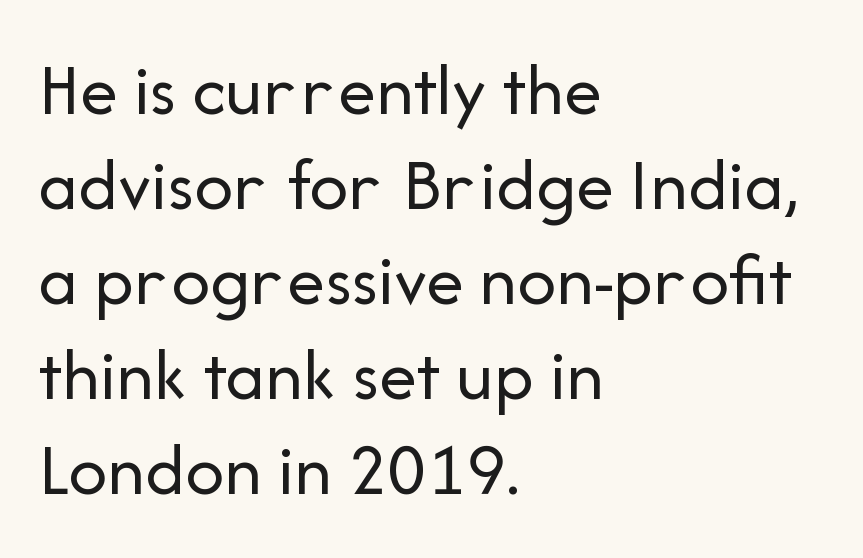
The text was rendered using a sans face with plain stroke endings. The text block is weighted toward the left margin, trailing off unevenly rightward. Note the varied advance widths — an 'i' is clearly narrower than an 'm'. You could call the tracking neutral — neither tight nor loose.
